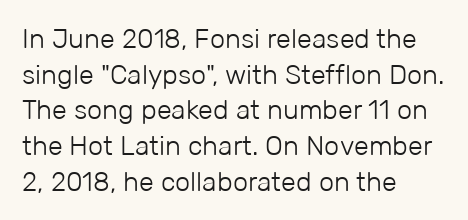
The image shows 27 px text type, upright; set left-aligned, normal line spacing (1.32x), normal letter spacing, not underlined.
